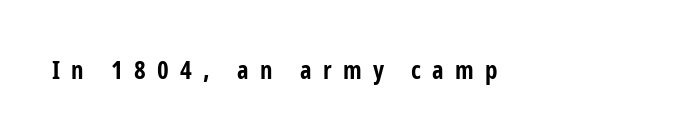
The image shows 25 px bold type, upright; set unusually wide letter spacing (+0.45 em), not underlined.
